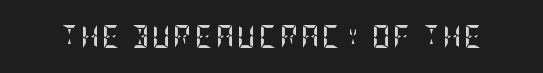
The image shows 23 px bold type, upright; set not underlined.
